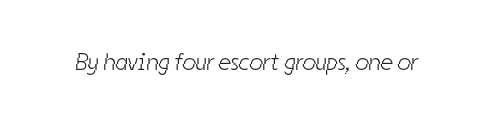
The image shows 24 px text type; set normal letter spacing, not underlined.
